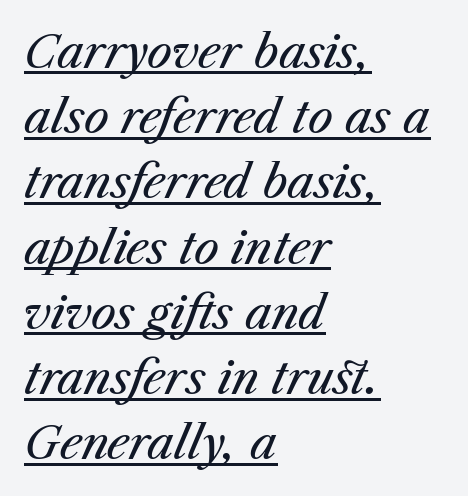
{"italic": "yes", "lean": "right", "slant_degrees": 23, "bold": "no", "weight": "regular", "width": "normal", "stroke_contrast": "medium", "x_height": "medium", "monospaced": "no", "underline": "yes", "align": "left", "line_spacing": "normal", "line_spacing_ratio": 1.45, "letter_spacing": "normal", "letter_spacing_em": 0.0, "glyph_px": 45}
